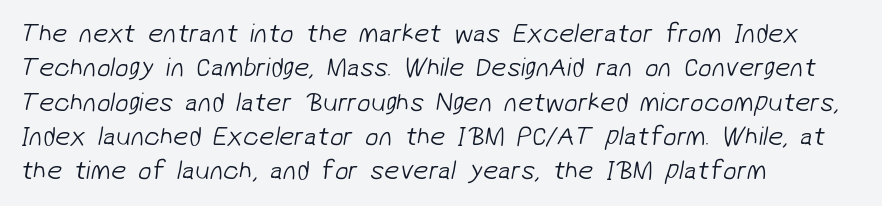
The paragraph shown leans on its left margin. Nothing unusual about the tracking: characters are spaced as the font intends. A normal amount of white space separates one row of letters from the next. These glyphs show unthickened strokes, regular width or finer.
